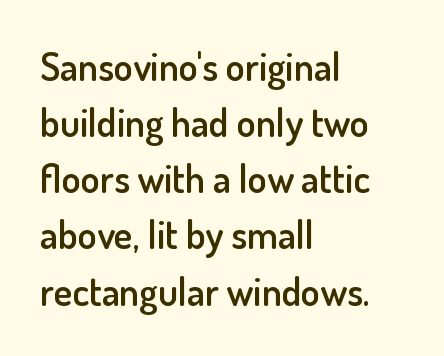
Which margin do the lines hug? The left one — the right edge is uneven. Plain, unruled lines of type. If you drew a line through each stem, it would be perfectly vertical. Characters follow at the spacing the type designer built in. Varying glyph widths throughout — classic text-font behaviour.
